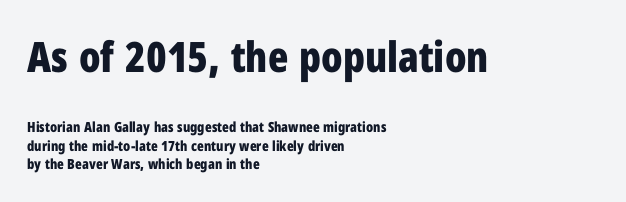
The rendering uses a bold face; every stroke is thick and dark. Students, note that the glyphs here touch the page at normal intervals. Nope, no serifs anywhere on these letters. If you drew a line through each stem, it would be perfectly vertical.
